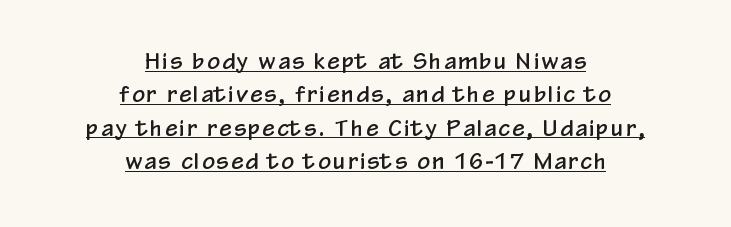
Q: Is the text italic (slanted)? A: No, it is upright.
Q: Is the text underlined? A: Yes.
Q: How is the paragraph aligned? A: Centered.
Q: Is the spacing between lines tight, normal or loose? A: Normal.
